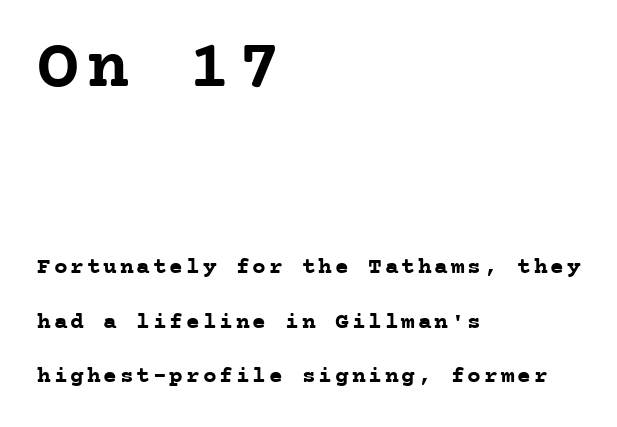
Q: Is the text bold? A: Yes.
Q: Is the text italic (slanted)? A: No, it is upright.
Q: Is the typeface a serif or a sans-serif typeface? A: Serif.
Q: Is the text underlined? A: No.
Q: How is the paragraph aligned? A: Left-aligned.
Q: Is the spacing between lines tight, normal or loose? A: Loose.
Q: Which block of text is set in a larger size, the first (top) or the second (bottom)? A: The first (top) one.
Q: Width (condensed, normal, or wide)? A: Normal.
Q: Stroke contrast? A: Low.
Q: x-height? A: Medium.
Q: Monospaced? A: Yes.
